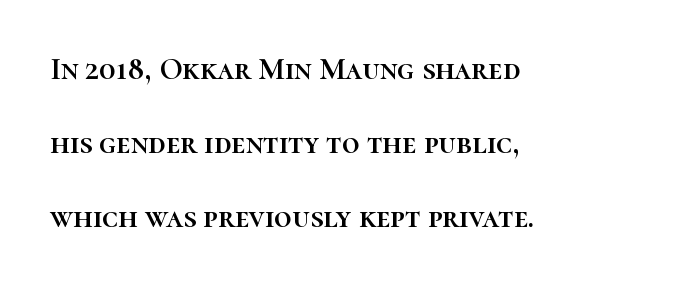
Q: Is the text italic (slanted)? A: No, it is upright.
Q: Is the text underlined? A: No.
Q: How is the paragraph aligned? A: Left-aligned.
Q: Is the spacing between letters normal or unusually wide? A: Normal.
Q: Is the spacing between lines tight, normal or loose? A: Loose.
Q: Width (condensed, normal, or wide)? A: Normal.
Q: Stroke contrast? A: High.
Q: x-height? A: Medium.
Q: Monospaced? A: No.
